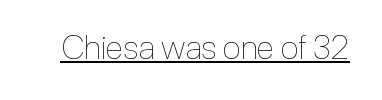
Q: Is the text bold? A: No.
Q: Is the text italic (slanted)? A: No, it is upright.
Q: Is the text underlined? A: Yes.
Q: Is the spacing between letters normal or unusually wide? A: Normal.
Q: Width (condensed, normal, or wide)? A: Condensed.
Q: x-height? A: Medium.
Q: Monospaced? A: No.
